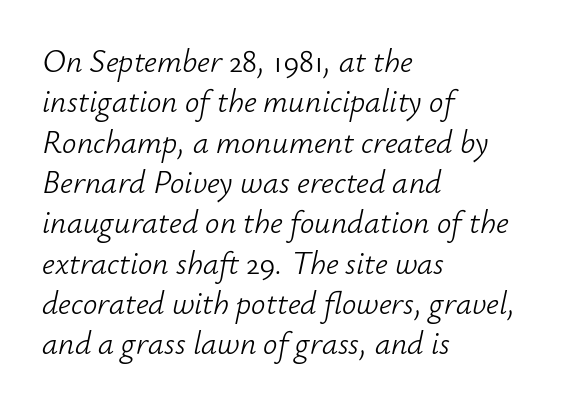
Each stroke keeps to a modest, everyday thickness or less. Layout note: lines flush left. Posture: slanted. There is no visible air inserted between adjacent glyphs.
